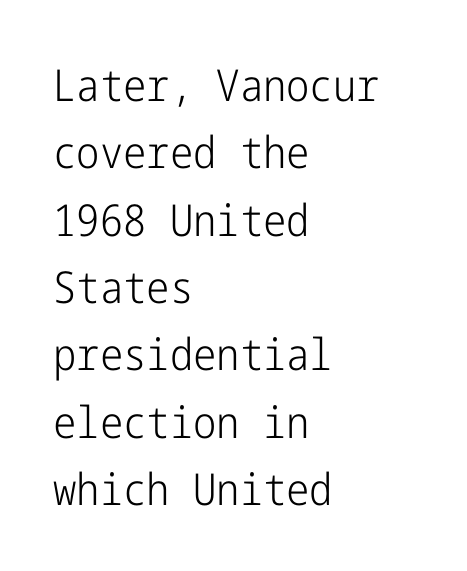
The image shows 44 px light, condensed sans-serif type, upright; set left-aligned, normal line spacing (1.53x), normal letter spacing, not underlined; low stroke contrast and a medium x-height.
